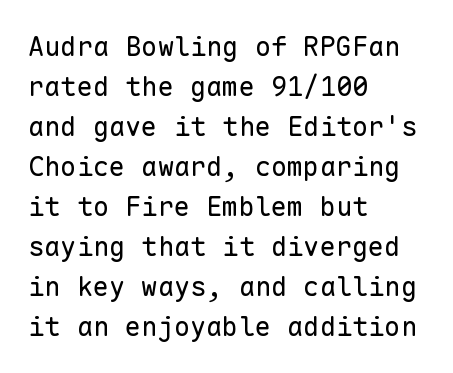
Italic: no, the glyphs are upright roman. Observe the ordinary spacing: letters are neighbours, not strangers. Line spacing here is normal. The zone under the glyphs is completely vacant. These lines stack with their left ends in a neat column.
